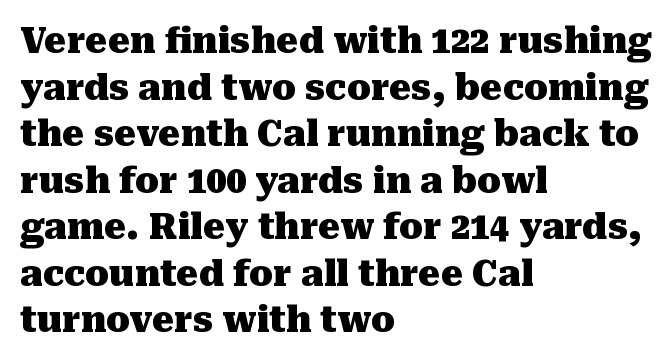
The image shows 35 px heavy serif type, upright; set left-aligned, normal line spacing (1.33x), normal letter spacing, not underlined; medium stroke contrast and a medium x-height.
